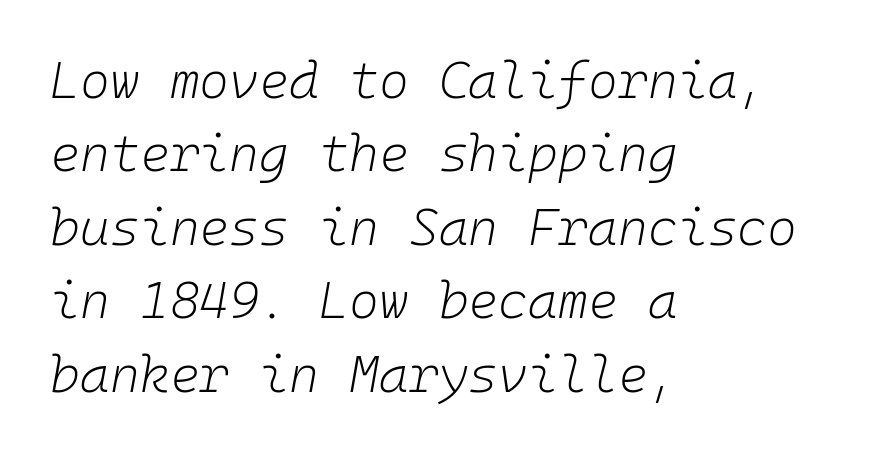
Q: Is the text bold? A: No.
Q: Is the text italic (slanted)? A: Yes, it leans right by about 10 degrees.
Q: Is the text underlined? A: No.
Q: How is the paragraph aligned? A: Left-aligned.
Q: Is the spacing between letters normal or unusually wide? A: Normal.
Q: Is the spacing between lines tight, normal or loose? A: Normal.
Q: Width (condensed, normal, or wide)? A: Normal.
Q: Stroke contrast? A: Low.
Q: x-height? A: Medium.
Q: Monospaced? A: Yes.
